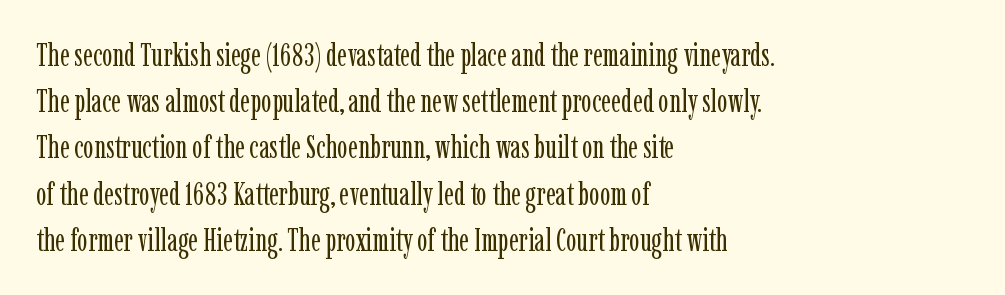
Each row of text sits above clean, open space. The font is comparable to plain body text, perhaps lighter. You can tell it's not italic because the verticals are truly vertical. The rag falls on the right side of this text block.
